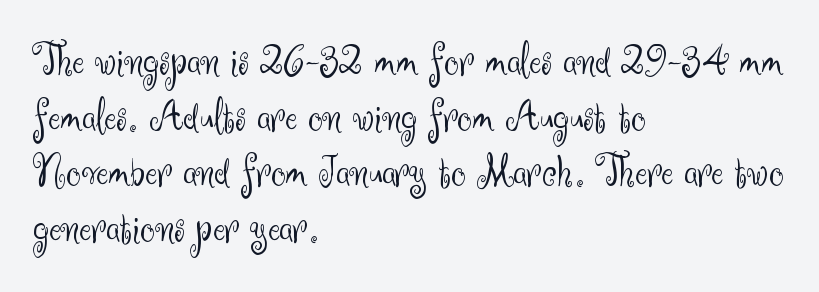
When letters stand straight like this, we call the style roman or upright. Has an underline been added? It has not. Spacing verdict: proportional, widths tailored to each character. Characters follow at the spacing the type designer built in. No chunkiness to these letters — they're not bold.
